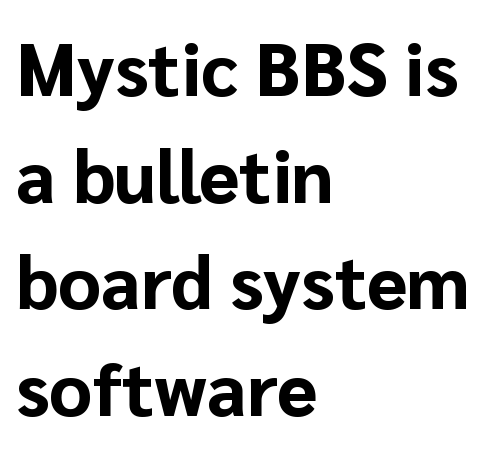
You'd pick this weight for a headline — it's a proper bold. Letter spacing: default. Casual observation: everything's shoved over to the left. These lines were composed using upright roman letters.
